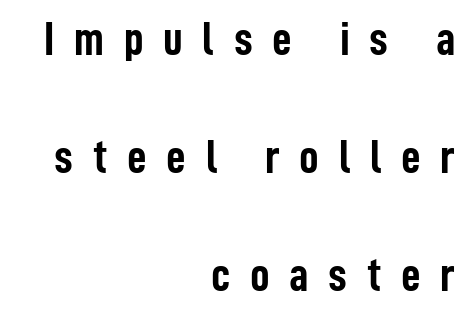
Q: Is the text bold? A: Yes.
Q: Is the text italic (slanted)? A: No, it is upright.
Q: Is the typeface a serif or a sans-serif typeface? A: Sans-serif.
Q: Is the text underlined? A: No.
Q: How is the paragraph aligned? A: Right-aligned.
Q: Is the spacing between letters normal or unusually wide? A: Unusually wide.
Q: Is the spacing between lines tight, normal or loose? A: Loose.
Q: Width (condensed, normal, or wide)? A: Condensed.
Q: Stroke contrast? A: Low.
Q: x-height? A: Medium.
Q: Monospaced? A: No.
